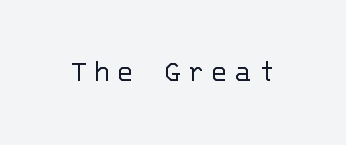
{"serif": "no", "italic": "no", "bold": "no", "weight": "light", "width": "normal", "stroke_contrast": "low", "x_height": "large", "monospaced": "yes", "underline": "no", "glyph_px": 33}
